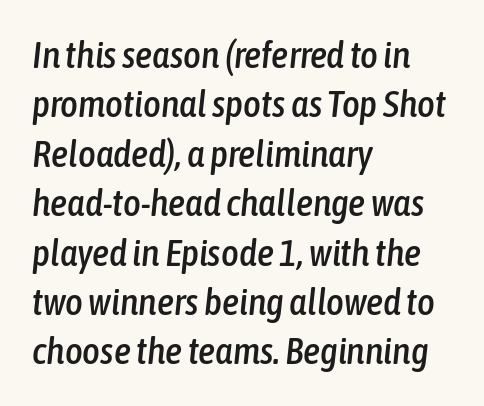
Quick note: italic. Glyph-to-glyph distance matches everyday printed text. Honestly, the row spacing looks completely unremarkable. Horizontal alignment here is leftward, the default for most running prose.
